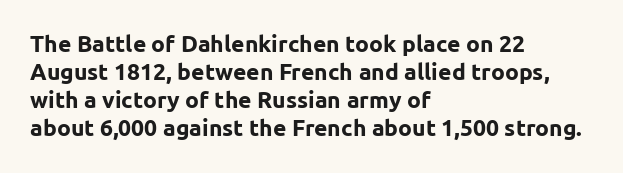
{"italic": "no", "bold": "yes", "underline": "no", "align": "left", "line_spacing_ratio": 1.22, "letter_spacing": "normal", "letter_spacing_em": 0.0, "glyph_px": 23}
